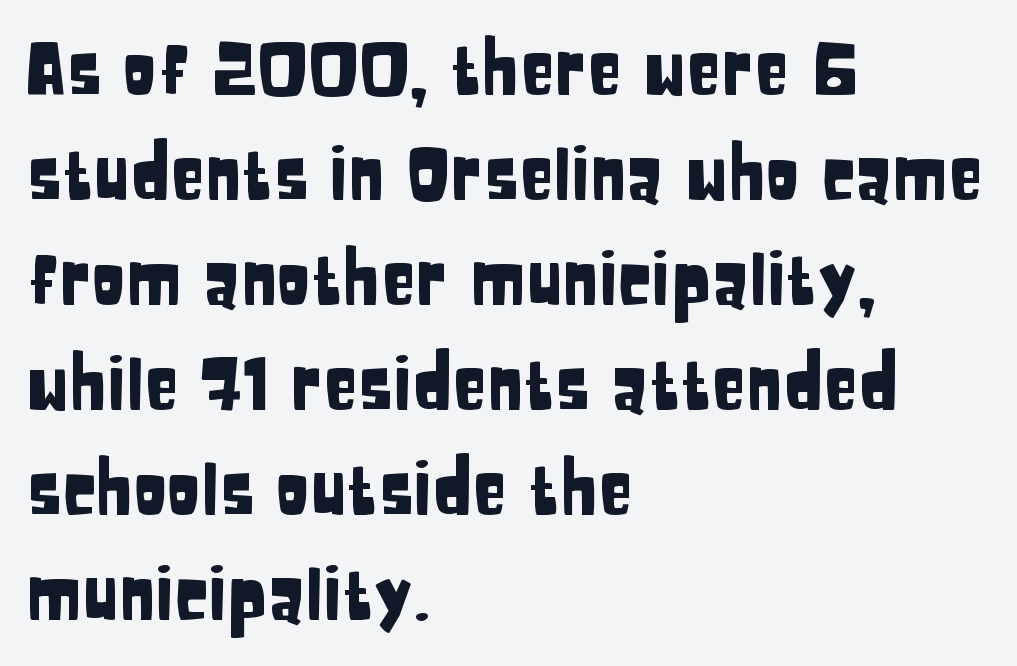
{"serif": "no", "italic": "no", "width": "condensed", "stroke_contrast": "low", "x_height": "large", "monospaced": "no", "underline": "no", "align": "left", "line_spacing": "normal", "line_spacing_ratio": 1.48, "letter_spacing": "normal", "letter_spacing_em": 0.0, "glyph_px": 71}
